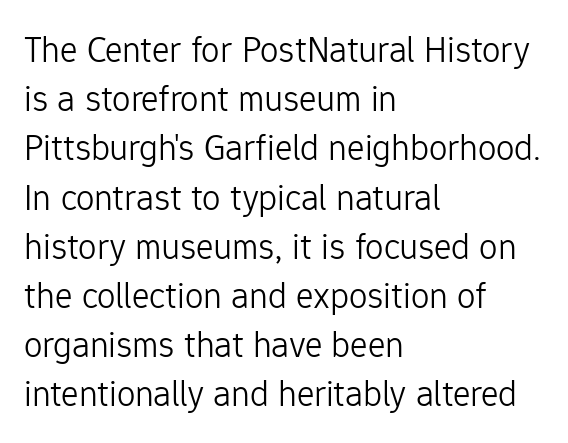
You could call the tracking neutral — neither tight nor loose. Students, observe: this is what conventionally led text looks like. These lines are rendered in a variable-pitch font. Alignment: flush left.
